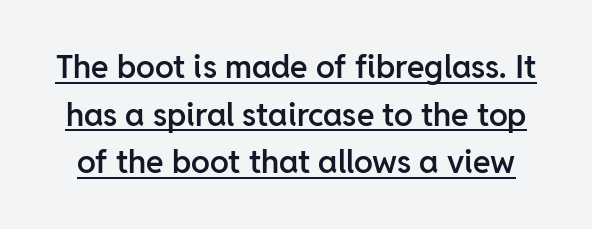
{"serif": "no", "italic": "no", "bold": "semi", "weight": "semibold", "width": "normal", "stroke_contrast": "low", "x_height": "medium", "monospaced": "no", "underline": "yes", "line_spacing": "normal", "line_spacing_ratio": 1.49, "letter_spacing": "normal", "letter_spacing_em": 0.0, "glyph_px": 32}
